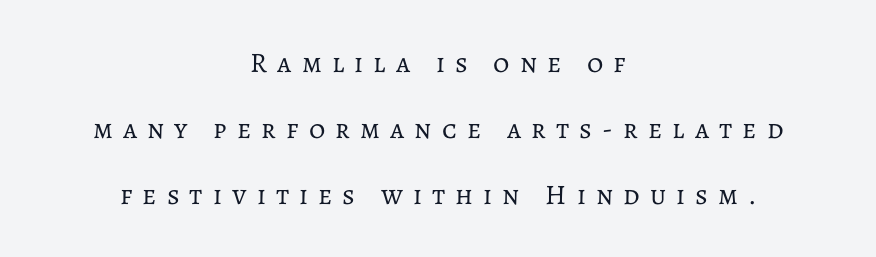
{"italic": "no", "bold": "no", "weight": "regular", "width": "normal", "stroke_contrast": "low", "x_height": "medium", "monospaced": "no", "underline": "no", "align": "center", "line_spacing": "loose", "line_spacing_ratio": 2.35, "letter_spacing": "wide", "letter_spacing_em": 0.36, "glyph_px": 28}
